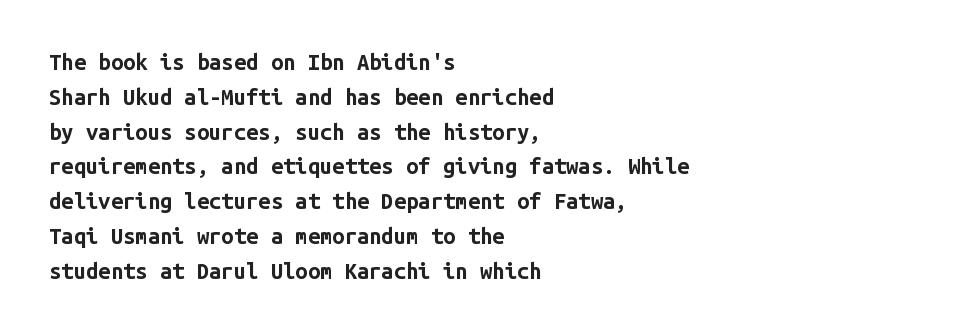
{"italic": "no", "bold": "yes", "underline": "no", "align": "left", "line_spacing": "normal", "line_spacing_ratio": 1.58, "letter_spacing": "normal", "letter_spacing_em": 0.0, "glyph_px": 22}
